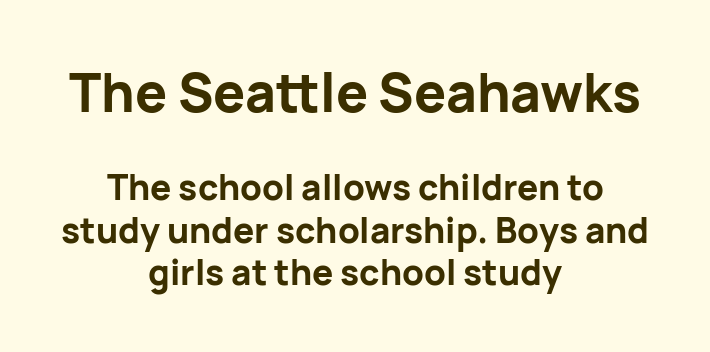
The paragraph has two soft edges and a firm central axis. You get the large type first, then a drop to smaller type. Look at the stroke-to-counter ratio: heavy, a bold. Here the designer chose a conventional face with non-uniform glyph widths.
